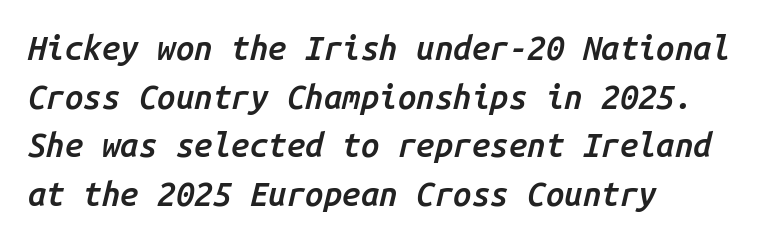
The image shows 33 px semibold type, italic (leaning right), monospaced; set left-aligned, normal line spacing (1.47x), normal letter spacing, not underlined; low stroke contrast and a medium x-height.
